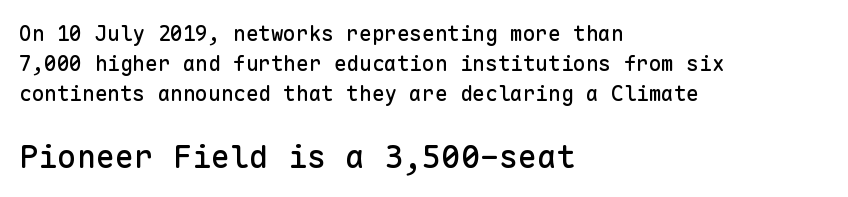
Whoever set this made the second block the dominant, larger element. A classic flush-left, rag-right setting is used for this passage. Does the lettering tilt? It doesn't — this is upright. Observe the ordinary spacing: letters are neighbours, not strangers. Regarding serifs, this sample does without them.
